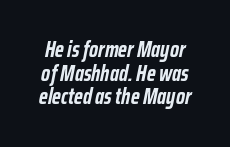
{"italic": "yes", "lean": "right", "slant_degrees": 12, "bold": "yes", "underline": "no", "line_spacing": "tight", "line_spacing_ratio": 1.07, "letter_spacing": "normal", "letter_spacing_em": 0.0, "glyph_px": 22}
